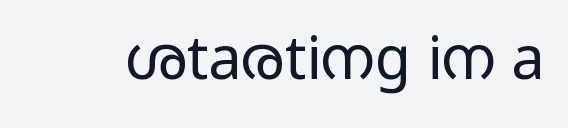
Each row of text sits above clean, open space. Weight: in the light-to-regular range. This sample uses an upright cut, with every glyph sitting square on the baseline. Does extra space separate the letters? No, they use regular spacing. You can tell from the bare stems that sans-serif type was used.
